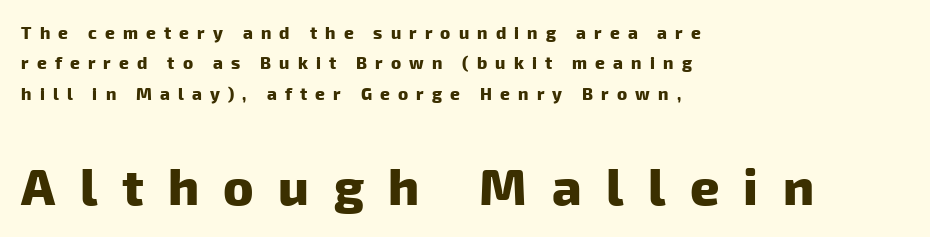
{"serif": "no", "bold": "yes", "weight": "heavy", "width": "normal", "stroke_contrast": "low", "x_height": "medium", "monospaced": "no", "underline": "no", "align": "left", "line_spacing_ratio": 1.79, "letter_spacing": "wide", "letter_spacing_em": 0.48, "larger_block": "second", "size_ratio": 3.0, "glyph_px": 51}
